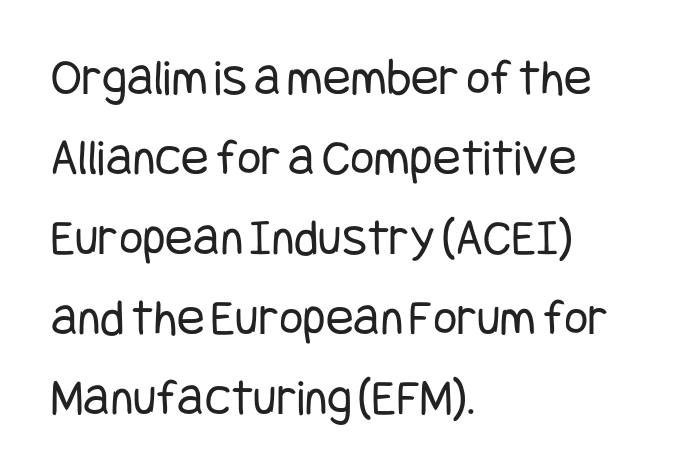
Q: Is the text bold? A: No.
Q: Is the text italic (slanted)? A: No, it is upright.
Q: Is the typeface a serif or a sans-serif typeface? A: Sans-serif.
Q: Is the text underlined? A: No.
Q: How is the paragraph aligned? A: Left-aligned.
Q: Is the spacing between letters normal or unusually wide? A: Normal.
Q: Is the spacing between lines tight, normal or loose? A: Normal.
Q: Width (condensed, normal, or wide)? A: Condensed.
Q: Stroke contrast? A: Low.
Q: x-height? A: Large.
